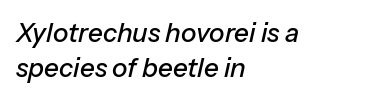
Short note: letters normally spaced. The text carries the slant typical of an italic or oblique font. The line-height multiplier appears to be the usual default. The gap between lines stays unmarked. Compared with a centered layout, this one pins lines to the left instead.
